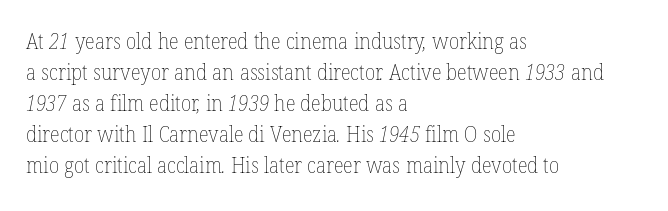
{"bold": "no", "underline": "no", "align": "left", "line_spacing": "normal", "line_spacing_ratio": 1.48, "letter_spacing": "normal", "letter_spacing_em": 0.0, "glyph_px": 21}
